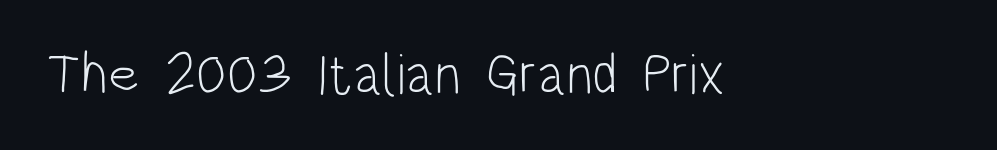
Q: Is the text bold? A: No.
Q: Is the text italic (slanted)? A: No, it is upright.
Q: Is the typeface a serif or a sans-serif typeface? A: Sans-serif.
Q: Is the text underlined? A: No.
Q: Is the spacing between letters normal or unusually wide? A: Normal.
Q: Width (condensed, normal, or wide)? A: Condensed.
Q: Stroke contrast? A: Low.
Q: x-height? A: Large.
Q: Monospaced? A: No.
